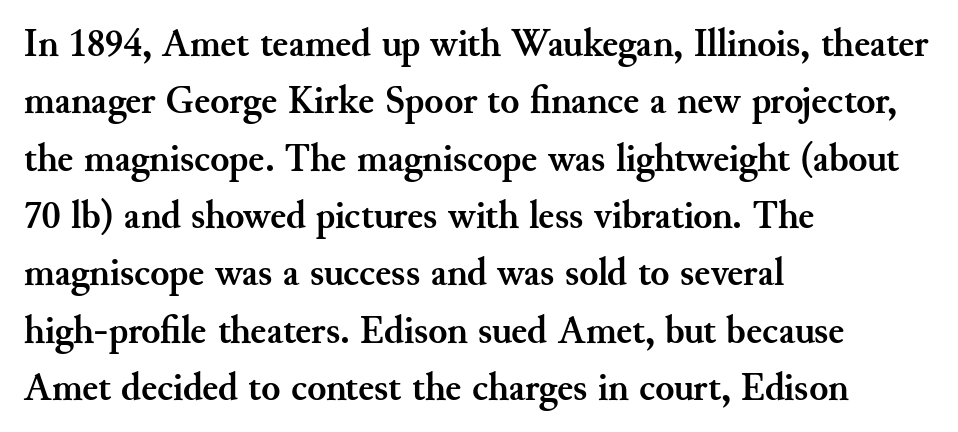
Reading down the column, the eye jumps a familiar distance to each next line. Every letter is thick-stroked: bold, no question. The rendering uses natural spacing where letterforms have individual widths. Nope, not italic — everything's standing straight.
